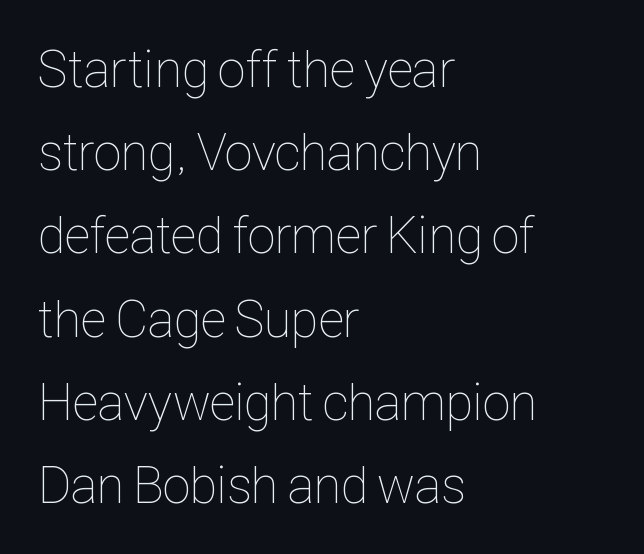
{"italic": "no", "bold": "no", "weight": "thin", "width": "condensed", "stroke_contrast": "low", "x_height": "medium", "monospaced": "no", "underline": "no", "align": "left", "line_spacing": "normal", "line_spacing_ratio": 1.6, "letter_spacing": "normal", "letter_spacing_em": 0.0, "glyph_px": 52}
